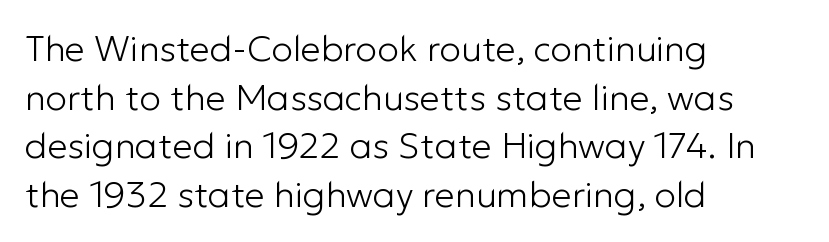
Q: Is the text bold? A: No.
Q: Is the text italic (slanted)? A: No, it is upright.
Q: Is the typeface a serif or a sans-serif typeface? A: Sans-serif.
Q: Is the text underlined? A: No.
Q: How is the paragraph aligned? A: Left-aligned.
Q: Is the spacing between letters normal or unusually wide? A: Normal.
Q: Is the spacing between lines tight, normal or loose? A: Normal.
Q: Width (condensed, normal, or wide)? A: Normal.
Q: Stroke contrast? A: Low.
Q: x-height? A: Medium.
Q: Monospaced? A: No.
